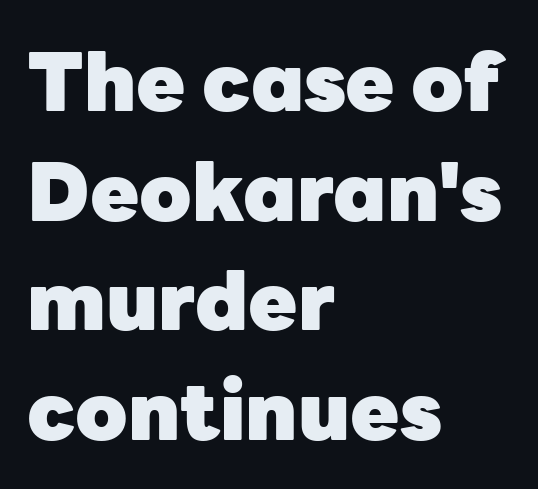
The image shows 80 px heavy sans-serif type, upright; set left-aligned, normal line spacing (1.37x), normal letter spacing, not underlined; low stroke contrast and a medium x-height.
